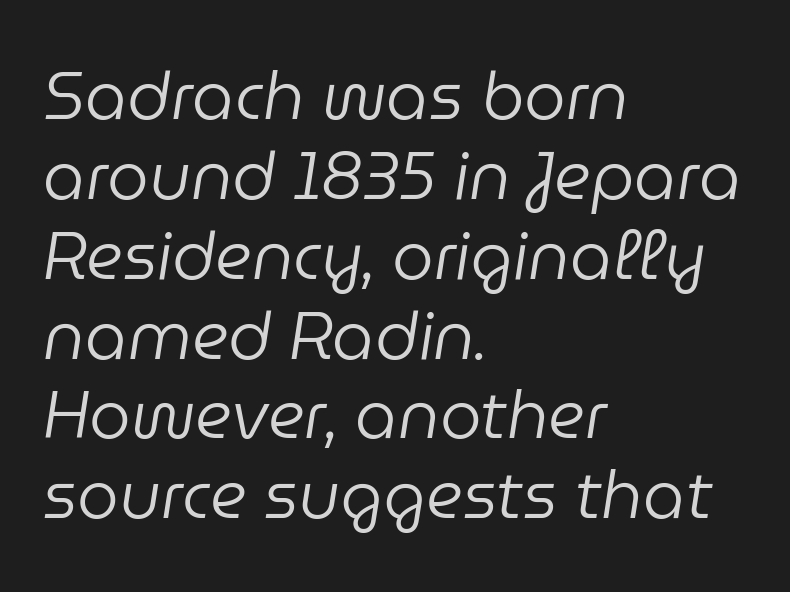
Q: Is the text bold? A: No.
Q: Is the text italic (slanted)? A: Yes, it leans right by about 9 degrees.
Q: Is the text underlined? A: No.
Q: How is the paragraph aligned? A: Left-aligned.
Q: Is the spacing between letters normal or unusually wide? A: Normal.
Q: Width (condensed, normal, or wide)? A: Normal.
Q: Stroke contrast? A: Low.
Q: x-height? A: Medium.
Q: Monospaced? A: No.
